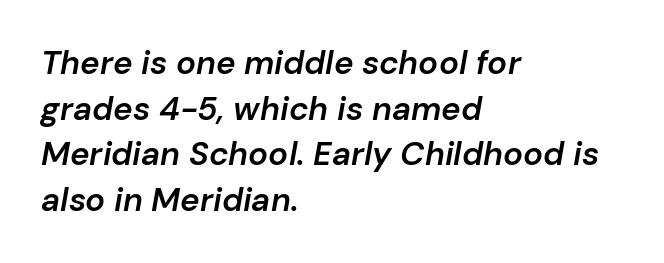
The compositor pushed each line to the left boundary. These lines sit exactly where default settings would place them. Style check: oblique. Bold? Not quite — semibold, heavier than regular but stopping short.
